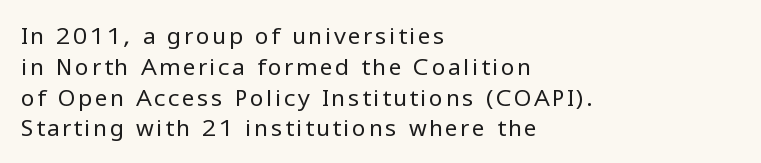
The image shows 23 px text type, upright; set left-aligned, normal line spacing (1.34x), not underlined.
